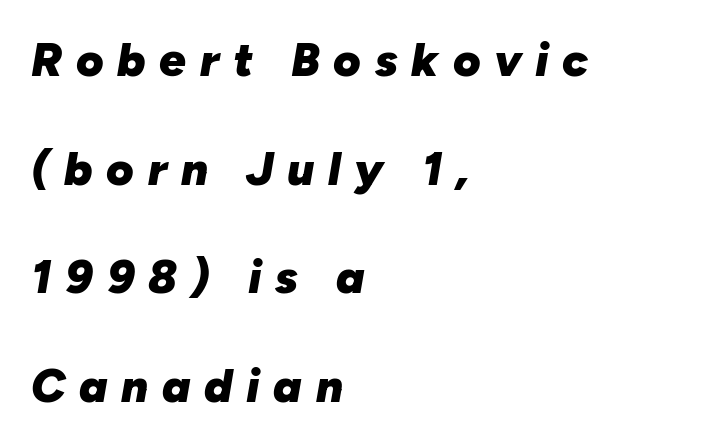
The image shows 47 px heavy type, italic (leaning right); set left-aligned, loose line spacing (2.31x), unusually wide letter spacing (+0.29 em), not underlined; low stroke contrast and a medium x-height.
